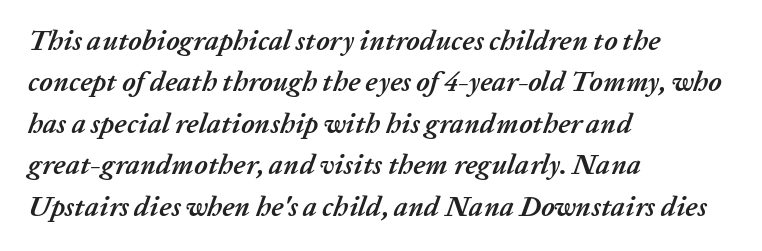
{"italic": "yes", "lean": "right", "slant_degrees": 20, "bold": "yes", "weight": "semibold", "width": "normal", "stroke_contrast": "low", "x_height": "medium", "monospaced": "no", "underline": "no", "align": "left", "line_spacing": "normal", "line_spacing_ratio": 1.48, "letter_spacing": "normal", "letter_spacing_em": 0.0, "glyph_px": 28}
